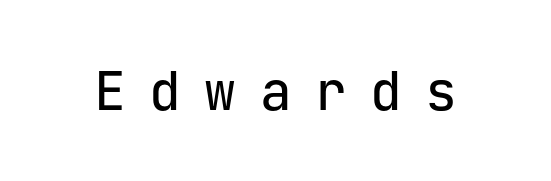
Q: Is the text italic (slanted)? A: No, it is upright.
Q: Is the typeface a serif or a sans-serif typeface? A: Sans-serif.
Q: Is the text underlined? A: No.
Q: Is the spacing between letters normal or unusually wide? A: Unusually wide.
Q: Width (condensed, normal, or wide)? A: Normal.
Q: Stroke contrast? A: Low.
Q: x-height? A: Medium.
Q: Monospaced? A: Yes.
